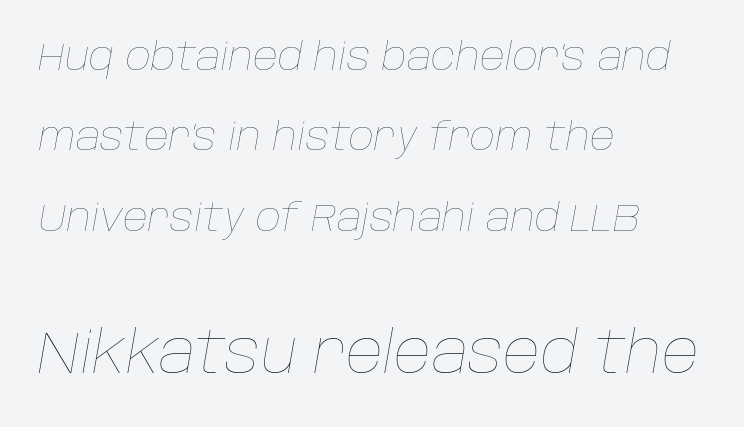
Summary of vertical rhythm: relaxed, with wide interline spacing. The line texture is even and compact thanks to regular tracking. If you drew a ruler down the left edge, every line would touch it. Counters stay open thanks to moderate or lighter strokes.
